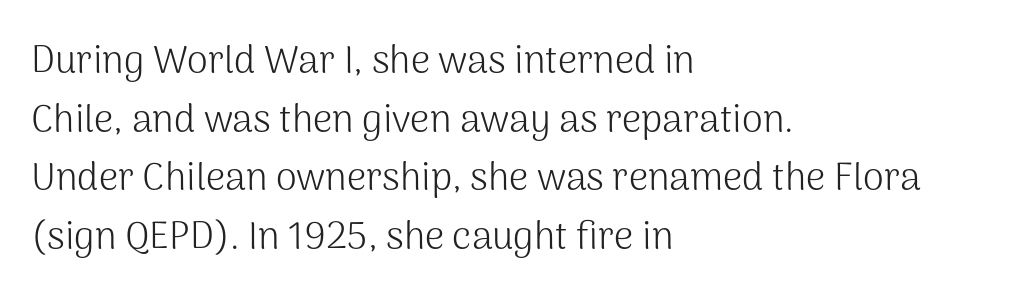
Designer's note — italics off, roman on. The type is set solid horizontally, with unmodified tracking. In terms of leading, this rendering sits right in the middle. Here the designer chose a conventional face with non-uniform glyph widths. The zone under the glyphs is completely vacant.
